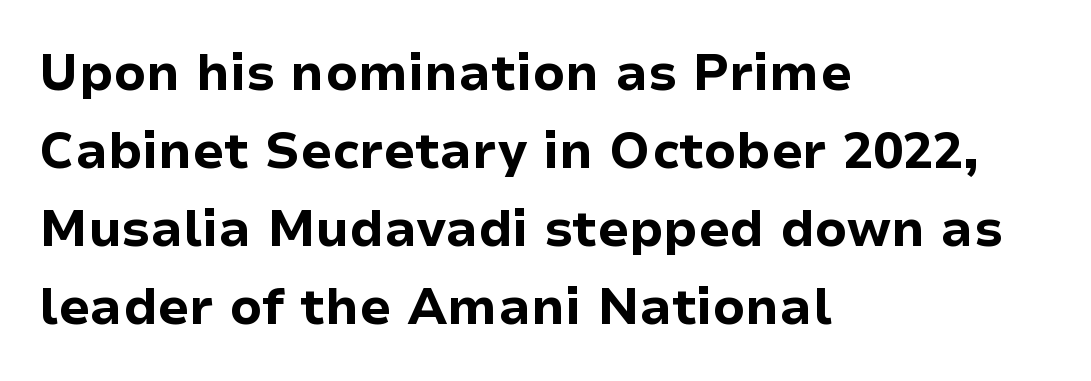
Q: Is the text bold? A: Yes.
Q: Is the text italic (slanted)? A: No, it is upright.
Q: Is the typeface a serif or a sans-serif typeface? A: Sans-serif.
Q: Is the text underlined? A: No.
Q: How is the paragraph aligned? A: Left-aligned.
Q: Is the spacing between letters normal or unusually wide? A: Normal.
Q: Is the spacing between lines tight, normal or loose? A: Normal.
Q: Width (condensed, normal, or wide)? A: Normal.
Q: Stroke contrast? A: Low.
Q: x-height? A: Medium.
Q: Monospaced? A: No.
